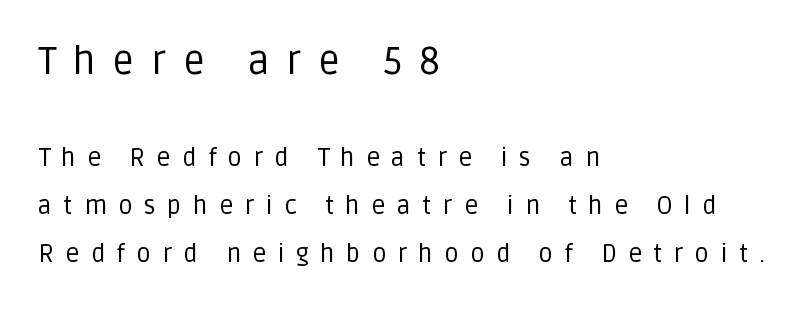
The image shows 38 px regular-weight sans-serif type, upright; set left-aligned, loose line spacing (1.93x), unusually wide letter spacing (+0.45 em), not underlined; the first (top) block is 1.52x larger; low stroke contrast and a large x-height.
